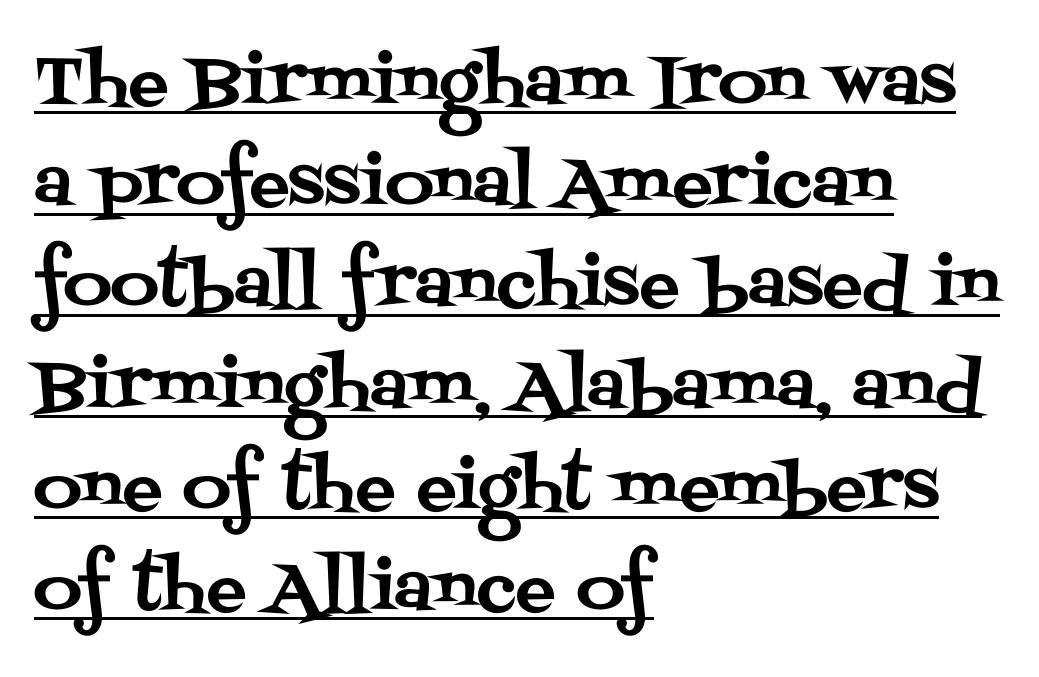
Posture: straight, roman, zero tilt. These lines stack with their left ends in a neat column. The vertical gap from one line to the next is medium. Check where the strokes stop: tiny serifs finish them off. These lines are rendered in a variable-pitch font.
